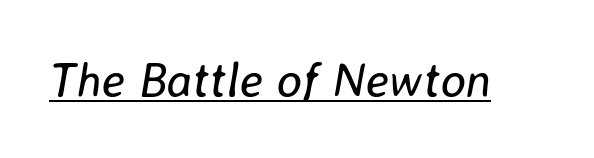
Would a proofreader flag this as italicized? Yes. A typesetter would call this zero additional tracking. Emphasis is given by a line drawn under the lettering. Stems and bowls with no extra thickness — not bold. Do the characters align in a grid? No, the font is proportional.
